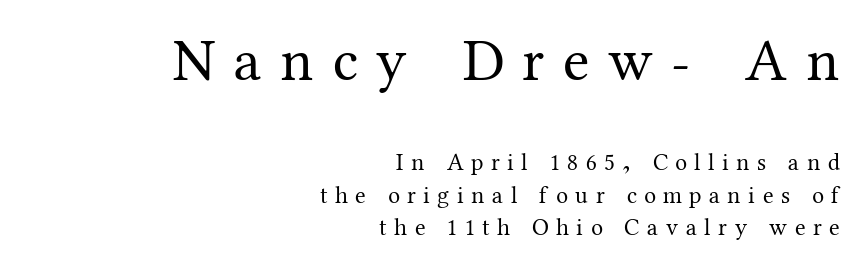
Q: Is the text bold? A: No.
Q: Is the text italic (slanted)? A: No, it is upright.
Q: Is the typeface a serif or a sans-serif typeface? A: Serif.
Q: Is the text underlined? A: No.
Q: How is the paragraph aligned? A: Right-aligned.
Q: Is the spacing between letters normal or unusually wide? A: Unusually wide.
Q: Is the spacing between lines tight, normal or loose? A: Normal.
Q: Which block of text is set in a larger size, the first (top) or the second (bottom)? A: The first (top) one.
Q: Width (condensed, normal, or wide)? A: Normal.
Q: Stroke contrast? A: Medium.
Q: x-height? A: Medium.
Q: Monospaced? A: No.
